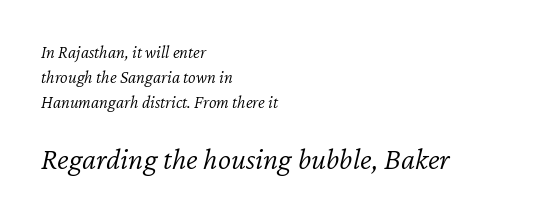
In this sample the second text group is rendered at the bigger scale. Character widths vary here, with narrow letters taking less room than wide ones. Regarding leading, the lines here are spaced in the standard way. Compared with ordinary roman type, these characters are visibly tilted. Line beginnings align vertically; line endings do not. A bare baseline throughout the passage.
